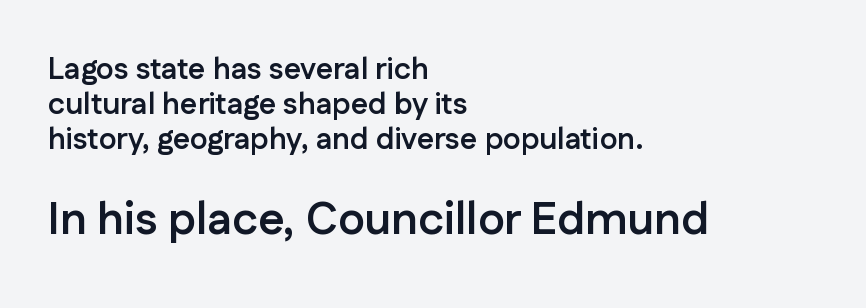
The image shows 45 px semibold sans-serif type, upright; set left-aligned, line spacing 1.16x, normal letter spacing, not underlined; the second (bottom) block is 1.5x larger; low stroke contrast and a medium x-height.
